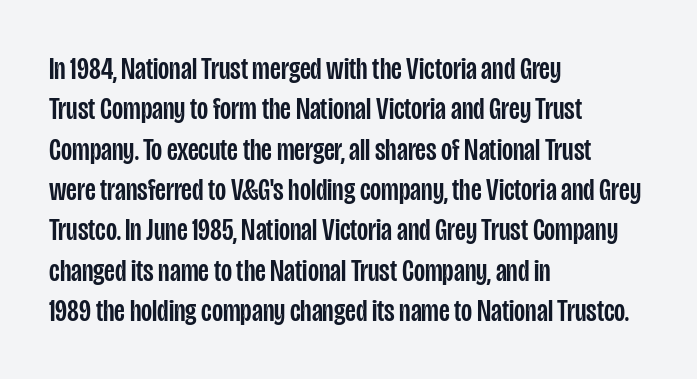
The gap between lines stays unmarked. This rendering leaves character spacing at its baseline value. The text was rendered using a sans face with plain stroke endings. Nope, not italic — everything's standing straight. Caption: multi-line text, flush left, ragged right.
